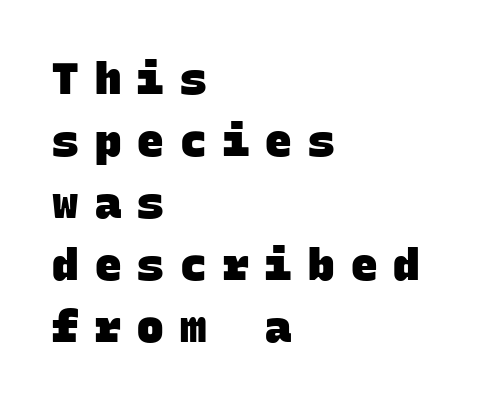
These lines have a slow, spaced-out rhythm from letter to letter. Does the leading feel generous? No, just average. I'd call this a sans setting — the letters go barefoot. Left-aligned paragraph, ragged on the right.
